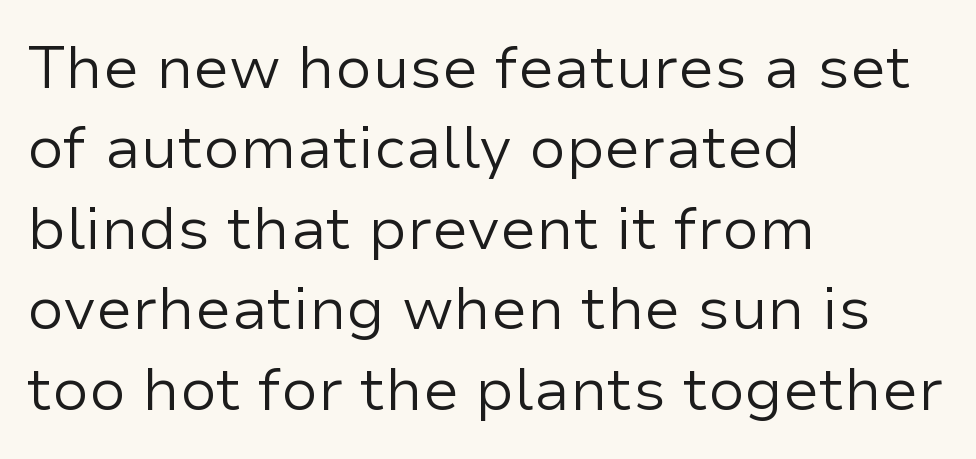
{"serif": "no", "italic": "no", "bold": "no", "weight": "regular", "width": "normal", "stroke_contrast": "low", "x_height": "medium", "monospaced": "no", "underline": "no", "align": "left", "line_spacing": "normal", "line_spacing_ratio": 1.34, "letter_spacing": "normal", "letter_spacing_em": 0.0, "glyph_px": 60}
